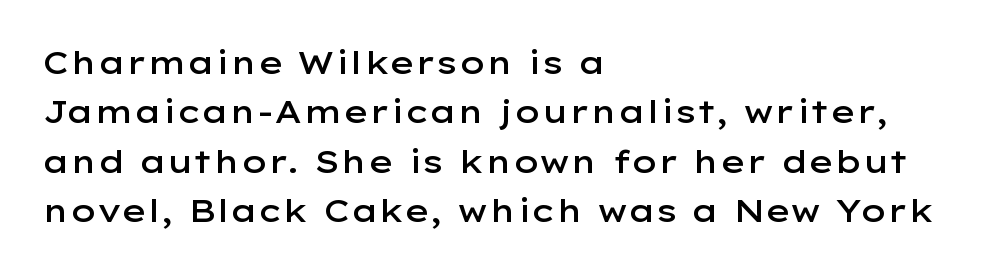
{"serif": "no", "italic": "no", "bold": "semi", "weight": "semibold", "width": "wide", "stroke_contrast": "low", "x_height": "medium", "monospaced": "no", "underline": "no", "align": "left", "line_spacing": "normal", "line_spacing_ratio": 1.54, "letter_spacing": "normal", "letter_spacing_em": 0.0, "glyph_px": 32}
